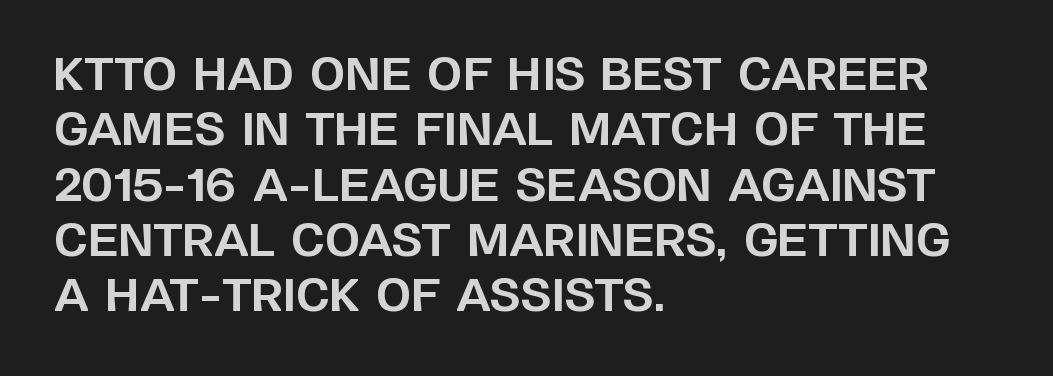
This rendering uses left alignment, leaving the right contour irregular. Typographically, this falls in the sans-serif category. The face used here is proportionally spaced, like ordinary book or web type. The typography opts for an upright posture over an oblique one. Standard letterfit; no display-style spreading of the glyphs. Summary of weight: heavy, a full bold.
